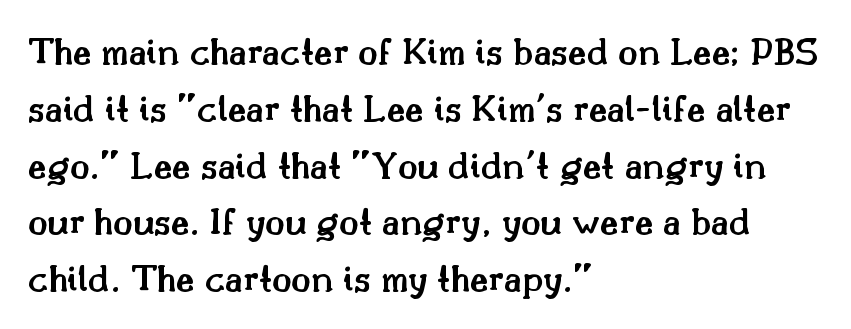
This rendering leaves character spacing at its baseline value. Regarding leading, the lines here are spaced in the standard way. The sample has been set in demibold, a notch under bold. The baseline area is clear. Note: serifs present on the glyphs.
